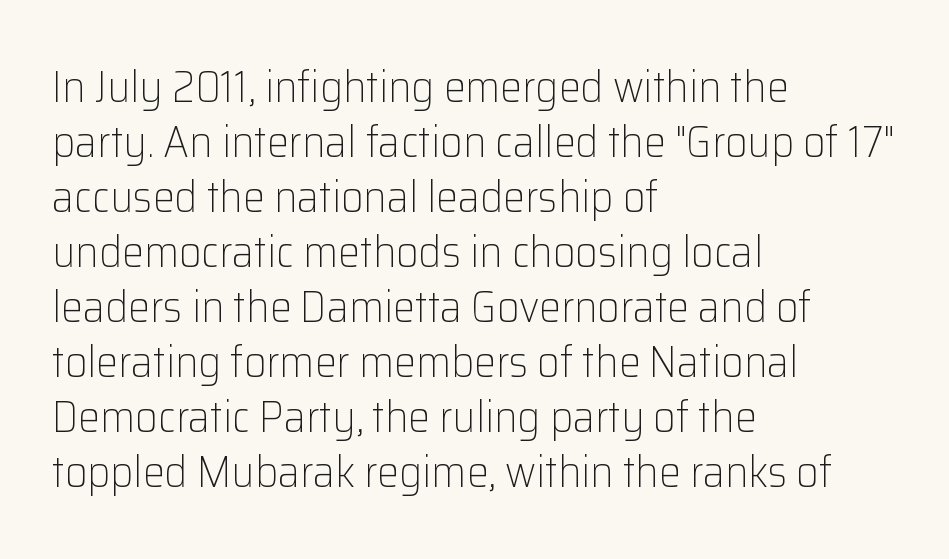
{"serif": "no", "italic": "no", "bold": "no", "weight": "light", "width": "normal", "stroke_contrast": "low", "x_height": "medium", "monospaced": "no", "underline": "no", "align": "left", "line_spacing": "normal", "line_spacing_ratio": 1.25, "letter_spacing": "normal", "letter_spacing_em": 0.0, "glyph_px": 44}
